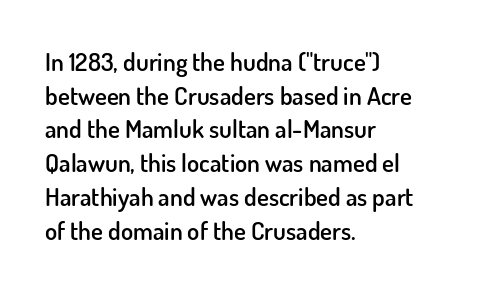
The image shows 25 px text type, upright; set left-aligned, normal line spacing (1.35x), normal letter spacing, not underlined.
